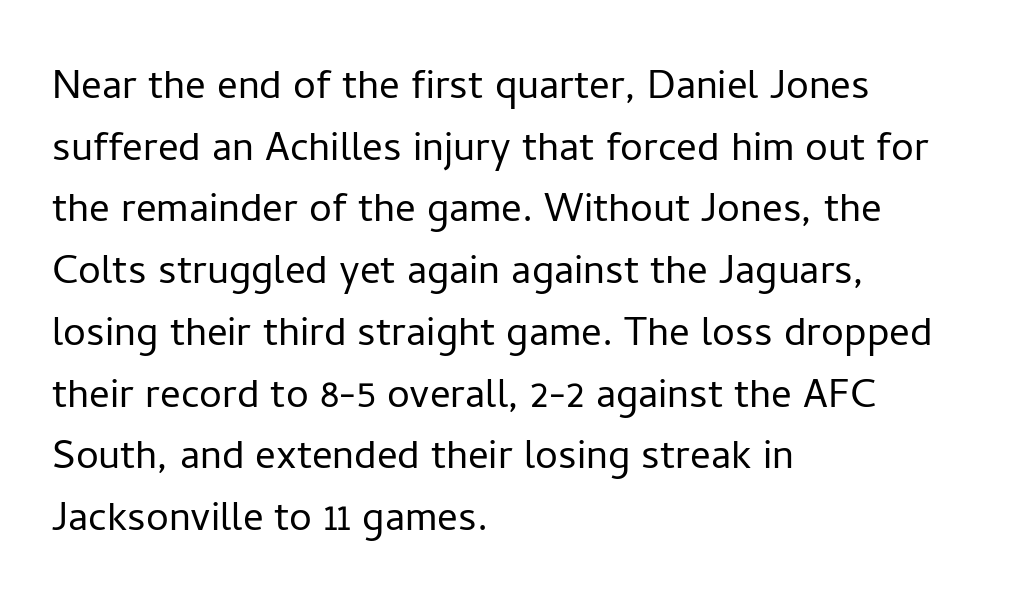
The image shows 51 px light sans-serif type, upright; set left-aligned, line spacing 1.21x, normal letter spacing, not underlined; low stroke contrast and a medium x-height.
